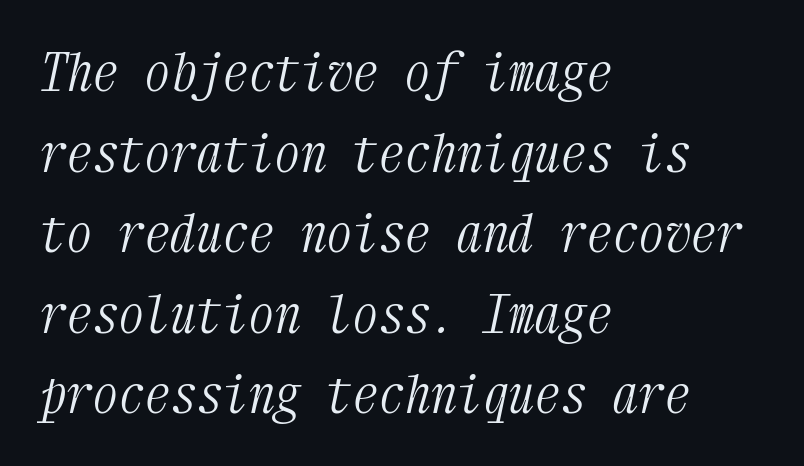
Q: Is the text bold? A: No.
Q: Is the text italic (slanted)? A: Yes, it leans right by about 12 degrees.
Q: Is the typeface a serif or a sans-serif typeface? A: Serif.
Q: Is the text underlined? A: No.
Q: How is the paragraph aligned? A: Left-aligned.
Q: Is the spacing between letters normal or unusually wide? A: Normal.
Q: Is the spacing between lines tight, normal or loose? A: Normal.
Q: Width (condensed, normal, or wide)? A: Condensed.
Q: Stroke contrast? A: Medium.
Q: x-height? A: Medium.
Q: Monospaced? A: Yes.
